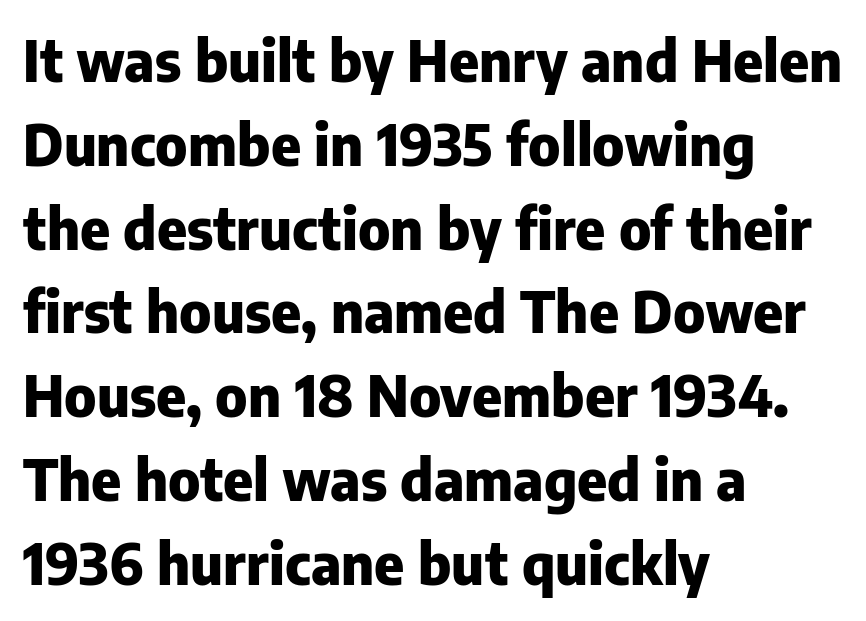
Typesetter's note: full bold, strokes at maximum text heaviness. Rendered with straight, roman letterforms. Each letter keeps its own natural width here, so spacing adapts to shape. The paragraph shown leans on its left margin. Reading down the column, the eye jumps a familiar distance to each next line. Letter spacing: default.
